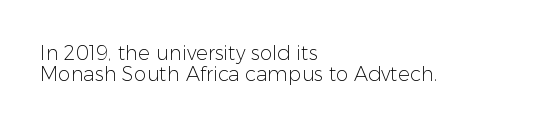
The ragged edge is on the right, which tells us the setting is flush left. The baseline area is clear. Is there any slant? The stems are plumb. Is there much room between lines? No — they nearly touch. The strokes are not fattened; the text isn't bold.
